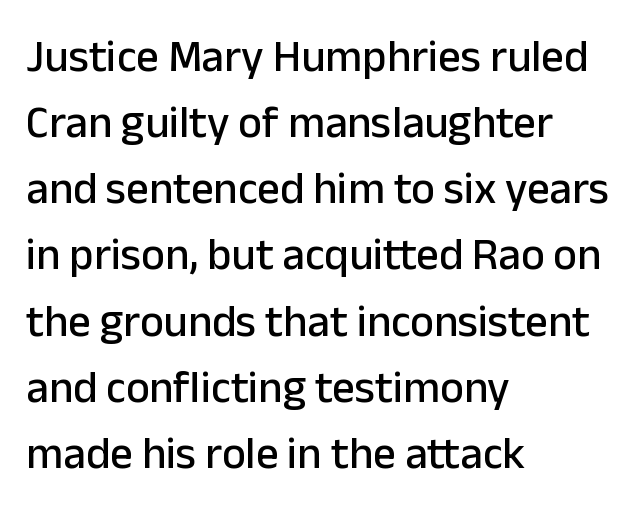
Q: Is the text italic (slanted)? A: No, it is upright.
Q: Is the typeface a serif or a sans-serif typeface? A: Sans-serif.
Q: Is the text underlined? A: No.
Q: How is the paragraph aligned? A: Left-aligned.
Q: Is the spacing between letters normal or unusually wide? A: Normal.
Q: Is the spacing between lines tight, normal or loose? A: Normal.
Q: Width (condensed, normal, or wide)? A: Normal.
Q: Stroke contrast? A: Low.
Q: x-height? A: Medium.
Q: Monospaced? A: No.
